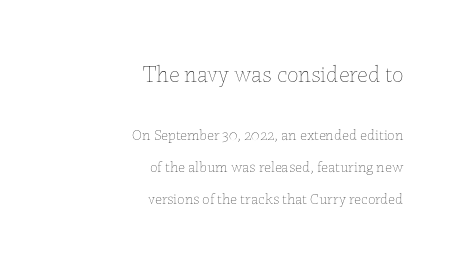
{"italic": "no", "bold": "no", "underline": "no", "align": "right", "line_spacing": "loose", "line_spacing_ratio": 2.12, "letter_spacing": "normal", "letter_spacing_em": 0.0, "larger_block": "first", "size_ratio": 1.53, "glyph_px": 23}
